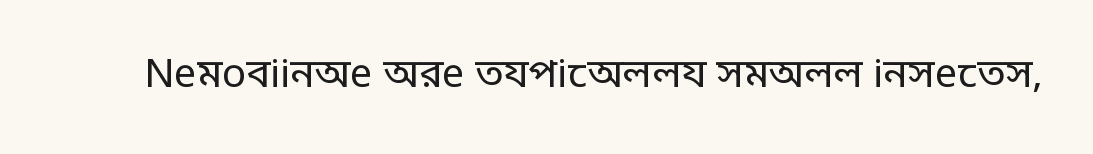
The string is rendered with underlining switched off. Notice how the stems are strictly vertical — no italics here. In terms of letterform style, serifs are entirely absent. Nothing unusual about the tracking: characters are spaced as the font intends. Weight: in the light-to-regular range. A typesetter would call this proportional, since set widths differ per character.
